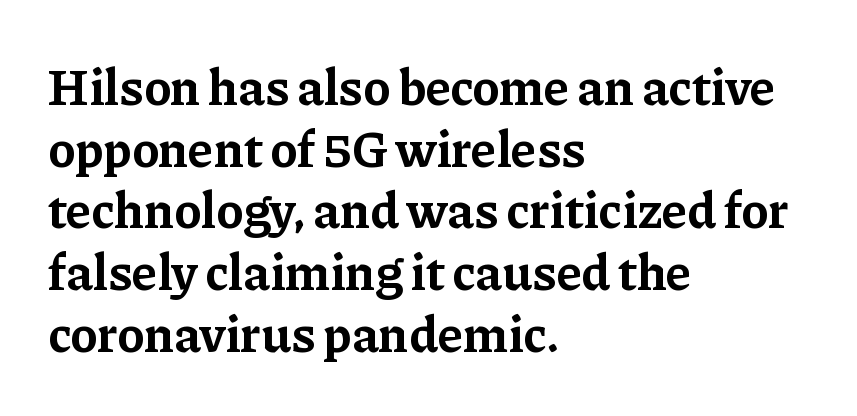
The image shows 51 px bold serif type, upright; set left-aligned, line spacing 1.21x, normal letter spacing, not underlined; low stroke contrast and a medium x-height.
